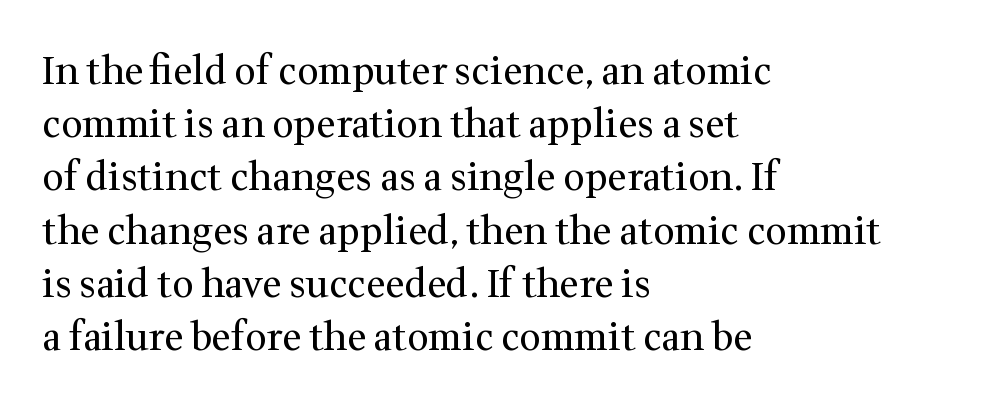
The image shows 38 px regular-weight serif type, upright; set left-aligned, normal line spacing (1.4x), normal letter spacing, not underlined; medium stroke contrast and a medium x-height.
